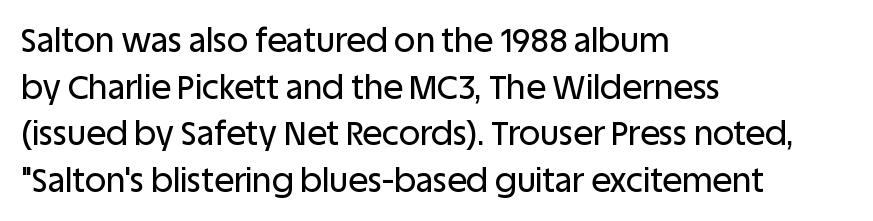
The image shows 33 px sans-serif type, upright; set left-aligned, normal line spacing (1.41x), normal letter spacing, not underlined; low stroke contrast and a large x-height.
